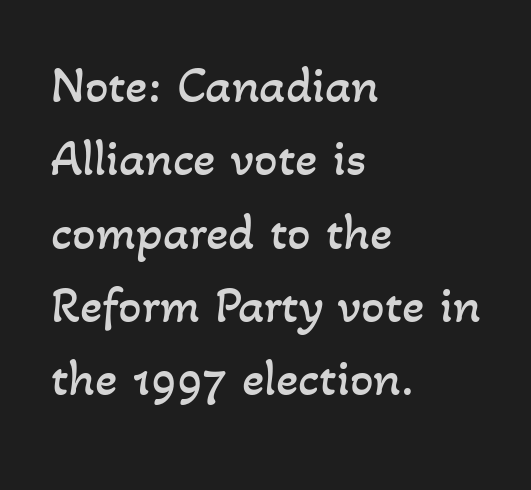
The image shows 52 px regular-weight type; set left-aligned, normal line spacing (1.41x), normal letter spacing, not underlined; low stroke contrast and a small x-height.
